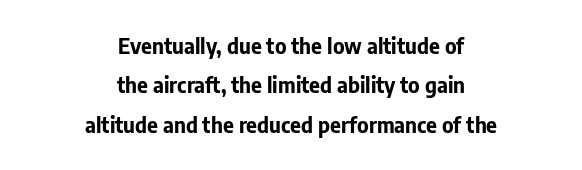
The image shows 21 px bold type, upright; set centered, line spacing 1.87x, normal letter spacing, not underlined.
